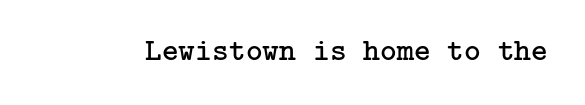
Students, note that the glyphs here touch the page at normal intervals. Compared with a typical body face, this is equally light or lighter still. The glyphs in this specimen are seriffed. A clean baseline with only descenders dipping below it. In terms of posture, this sample is upright.
